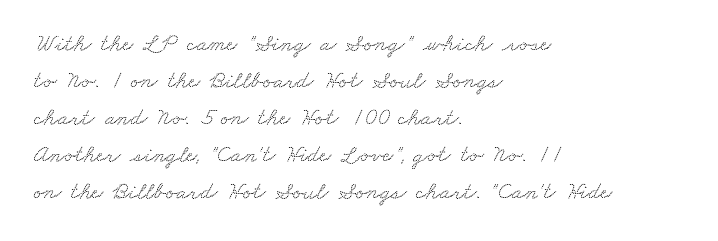
{"underline": "no", "align": "left", "line_spacing": "normal", "line_spacing_ratio": 1.54, "letter_spacing": "normal", "letter_spacing_em": 0.0, "glyph_px": 24}
